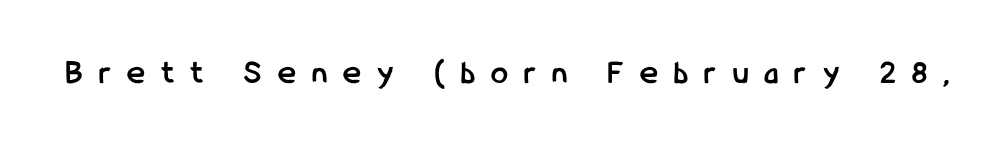
{"serif": "no", "italic": "no", "bold": "yes", "weight": "semibold", "width": "condensed", "stroke_contrast": "low", "x_height": "medium", "monospaced": "no", "underline": "no", "letter_spacing": "wide", "letter_spacing_em": 0.48, "glyph_px": 34}
